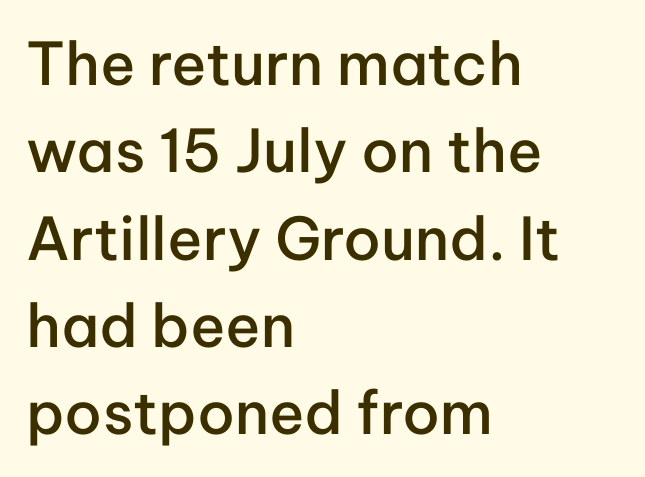
{"serif": "no", "italic": "no", "bold": "semi", "weight": "semibold", "width": "normal", "stroke_contrast": "low", "x_height": "medium", "monospaced": "no", "underline": "no", "align": "left", "line_spacing": "normal", "line_spacing_ratio": 1.48, "letter_spacing": "normal", "letter_spacing_em": 0.0, "glyph_px": 59}
